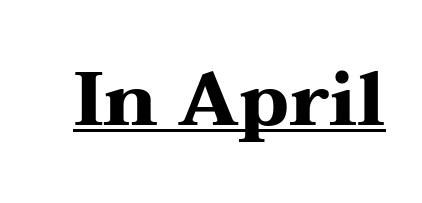
Students, observe the line beneath the letters — that is underlining. Each word holds together tightly as a unit, with standard inter-letter gaps. This is serif lettering, the kind often seen in printed books. In terms of weight, the rendering is a true, heavy bold. Designer's note — italics off, roman on. Is this a fixed-width face? No — the glyphs have proportional, varying widths.
